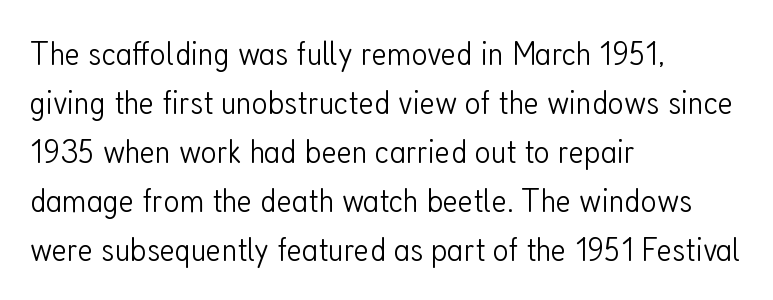
This sample is left-justified, so line endings fall wherever the words run out. A typesetter would call this leading conventional body-copy spacing. The font sits on the lighter half of the weight spectrum, regular included. Underlining? Definitely not there. Letterform terminals end flat and unadorned throughout the passage. Is this a fixed-width face? No — the glyphs have proportional, varying widths.
